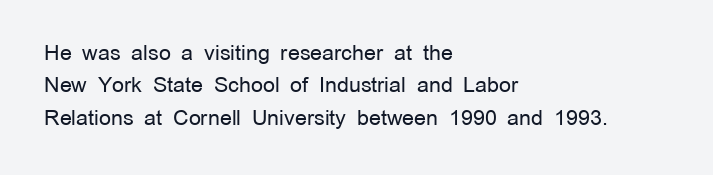
Q: Is the text bold? A: No.
Q: Is the text italic (slanted)? A: No, it is upright.
Q: Is the text underlined? A: No.
Q: How is the paragraph aligned? A: Left-aligned.
Q: Is the spacing between letters normal or unusually wide? A: Normal.
Q: Is the spacing between lines tight, normal or loose? A: Normal.
